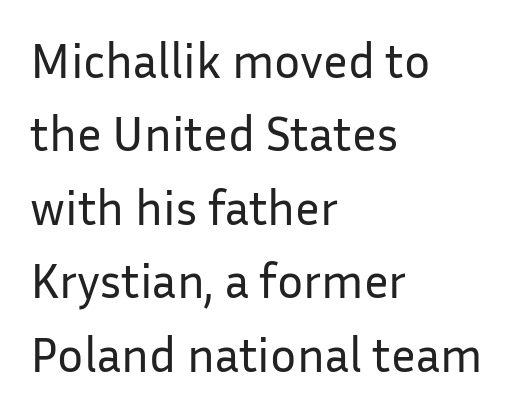
The image shows 49 px regular-weight sans-serif type, upright; set left-aligned, normal line spacing (1.5x), normal letter spacing, not underlined; low stroke contrast and a medium x-height.
